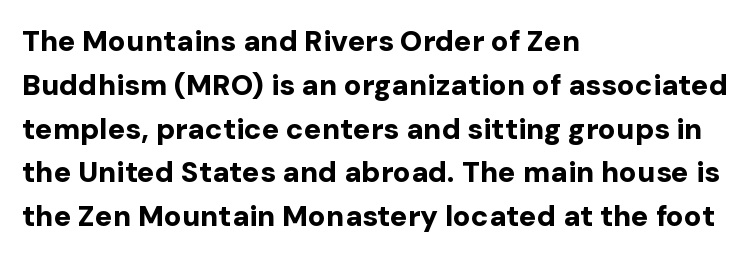
The face used here is a sans, in the tradition of grotesques and geometrics. The compositor pushed each line to the left boundary. A full-strength bold gives these letters their thick strokes. The gap between lines stays unmarked. There is no visible air inserted between adjacent glyphs. The face used here is proportionally spaced, like ordinary book or web type.
